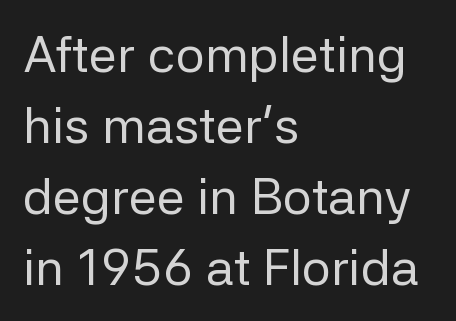
The image shows 51 px regular-weight sans-serif type, upright; set left-aligned, normal line spacing (1.39x), normal letter spacing, not underlined; low stroke contrast and a medium x-height.
